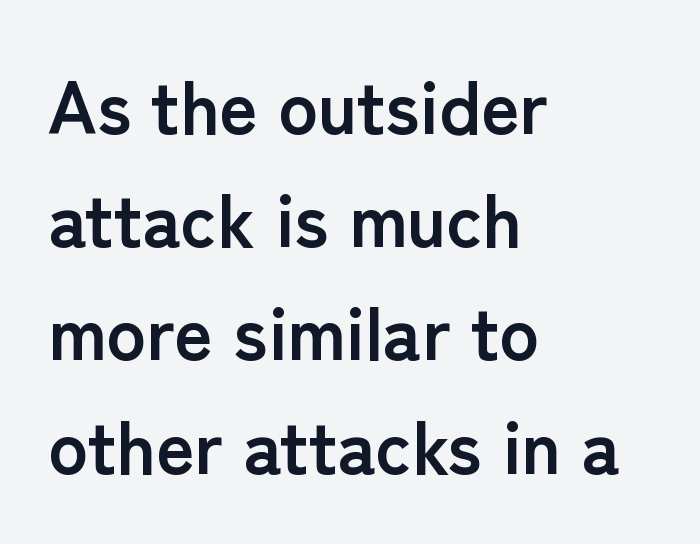
The image shows 74 px semibold sans-serif type, upright; set left-aligned, normal line spacing (1.53x), normal letter spacing, not underlined; low stroke contrast and a medium x-height.
